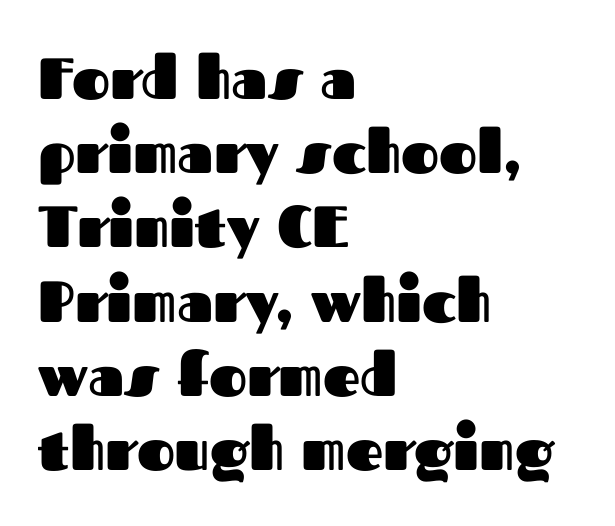
Q: Is the text bold? A: Yes.
Q: Is the text italic (slanted)? A: No, it is upright.
Q: Is the typeface a serif or a sans-serif typeface? A: Sans-serif.
Q: Is the text underlined? A: No.
Q: How is the paragraph aligned? A: Left-aligned.
Q: Is the spacing between letters normal or unusually wide? A: Normal.
Q: Is the spacing between lines tight, normal or loose? A: Normal.
Q: Width (condensed, normal, or wide)? A: Normal.
Q: Stroke contrast? A: Medium.
Q: x-height? A: Medium.
Q: Monospaced? A: No.
